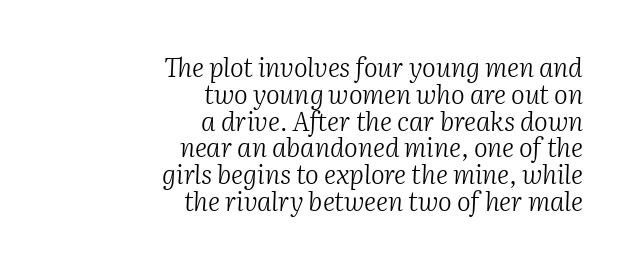
The image shows 26 px text type, italic (leaning right); set right-aligned, tight line spacing (1.03x), normal letter spacing, not underlined.
